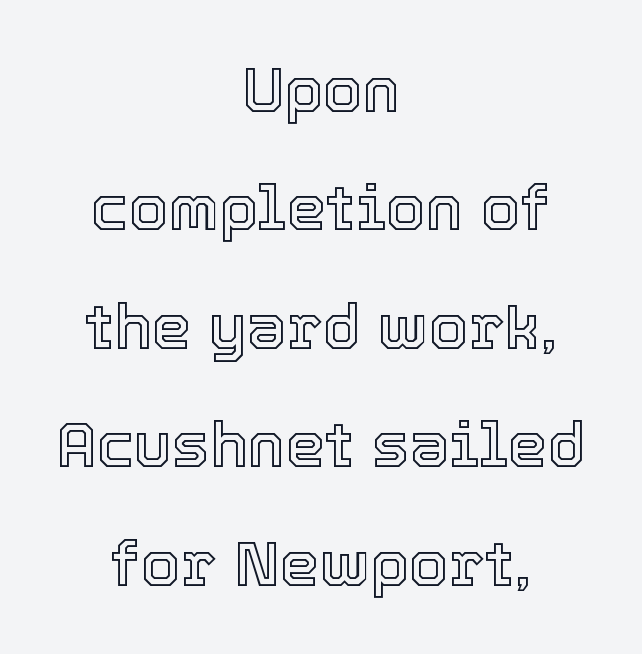
{"italic": "no", "width": "normal", "x_height": "medium", "monospaced": "no", "underline": "no", "align": "center", "line_spacing_ratio": 1.88, "letter_spacing": "normal", "letter_spacing_em": 0.0, "glyph_px": 63}
